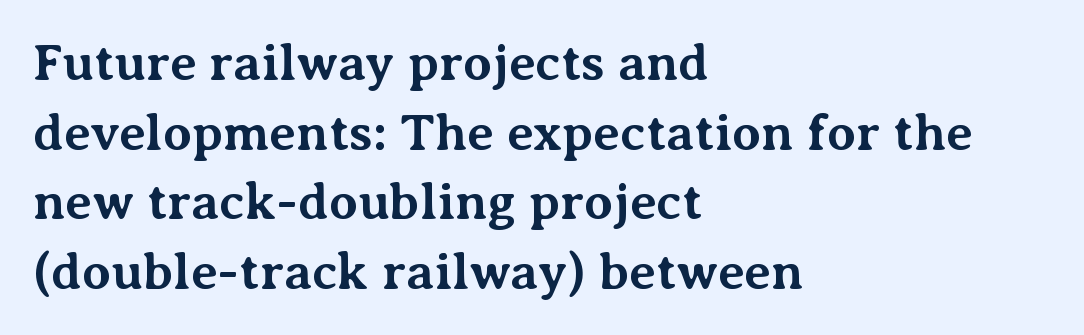
The image shows 52 px bold serif type, upright; set left-aligned, normal line spacing (1.34x), normal letter spacing, not underlined; medium stroke contrast and a medium x-height.
